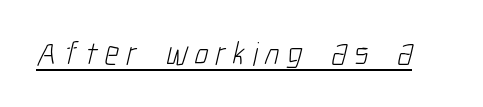
The image shows 34 px light, condensed sans-serif type; set unusually wide letter spacing (+0.21 em), underlined; low stroke contrast and a medium x-height.
